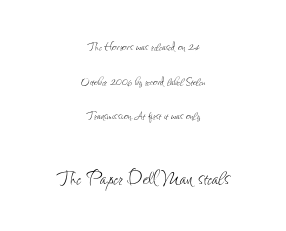
Q: Is the text bold? A: No.
Q: Is the text italic (slanted)? A: Yes.
Q: Is the text underlined? A: No.
Q: How is the paragraph aligned? A: Centered.
Q: Is the spacing between letters normal or unusually wide? A: Normal.
Q: Is the spacing between lines tight, normal or loose? A: Loose.
Q: Which block of text is set in a larger size, the first (top) or the second (bottom)? A: The second (bottom) one.
